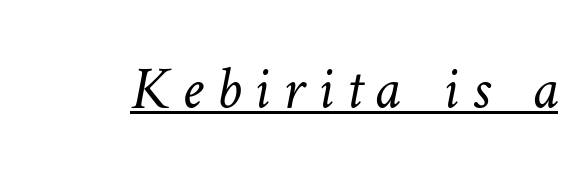
{"bold": "no", "weight": "light", "width": "normal", "stroke_contrast": "low", "x_height": "medium", "monospaced": "no", "underline": "yes", "letter_spacing": "wide", "letter_spacing_em": 0.21, "glyph_px": 61}
